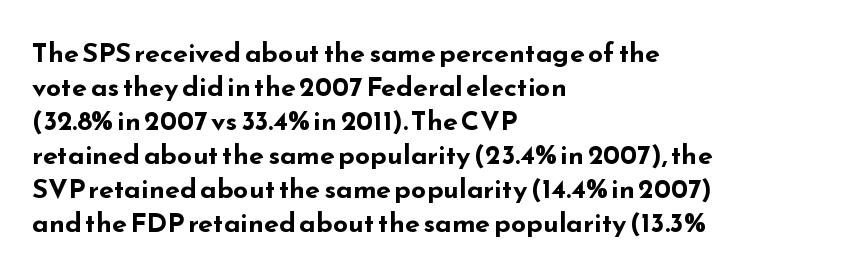
Q: Is the text bold? A: Yes.
Q: Is the text italic (slanted)? A: No, it is upright.
Q: Is the text underlined? A: No.
Q: How is the paragraph aligned? A: Left-aligned.
Q: Is the spacing between letters normal or unusually wide? A: Normal.
Q: Is the spacing between lines tight, normal or loose? A: Normal.
